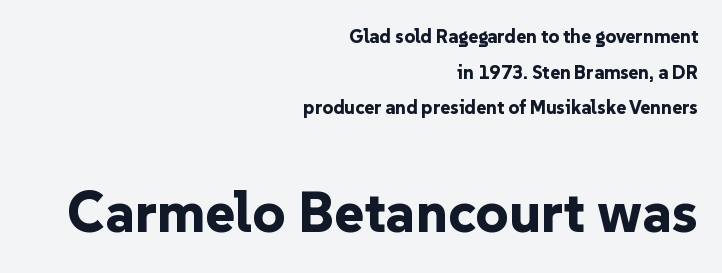
{"serif": "no", "italic": "no", "bold": "yes", "weight": "bold", "width": "normal", "stroke_contrast": "low", "x_height": "medium", "monospaced": "no", "underline": "no", "align": "right", "line_spacing_ratio": 1.87, "letter_spacing": "normal", "letter_spacing_em": 0.0, "larger_block": "second", "size_ratio": 3.0, "glyph_px": 57}
